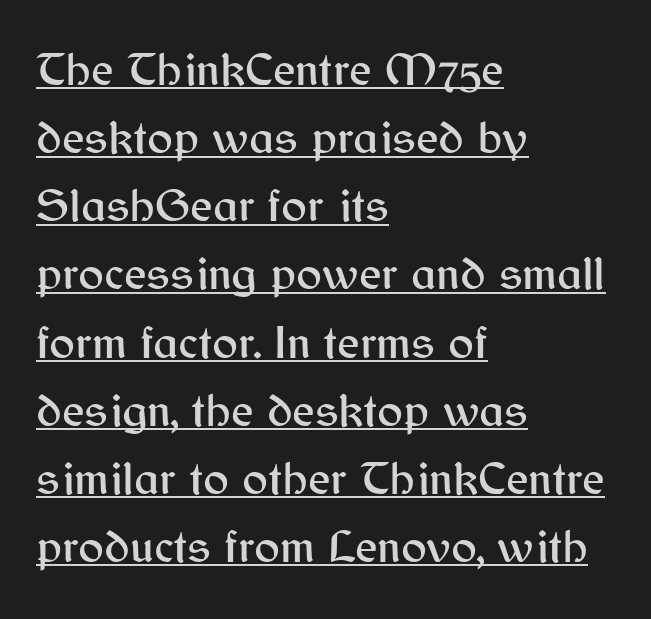
{"serif": "no", "italic": "no", "width": "normal", "stroke_contrast": "medium", "x_height": "medium", "monospaced": "no", "underline": "yes", "align": "left", "line_spacing": "normal", "line_spacing_ratio": 1.42, "letter_spacing": "normal", "letter_spacing_em": 0.0, "glyph_px": 48}
